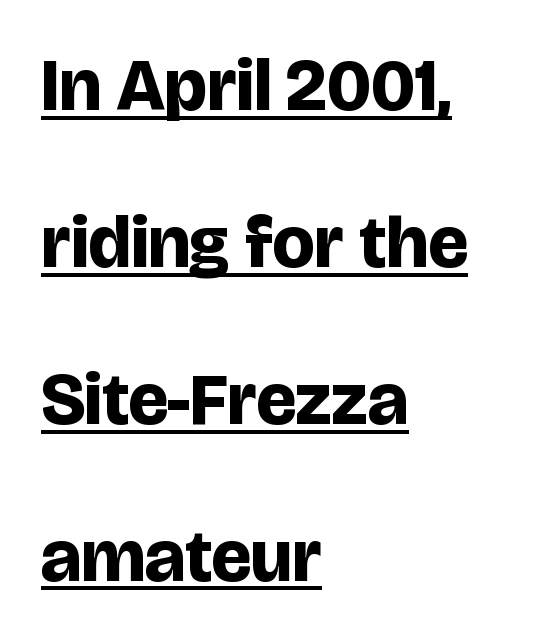
The passage shown has conventional tracking throughout. A typesetter would call this proportional, since set widths differ per character. The text was rendered using a sans face with plain stroke endings. Posture: straight, roman, zero tilt. These lines are set flush left with a ragged right edge. This sample trades compactness for vertical openness between lines.
